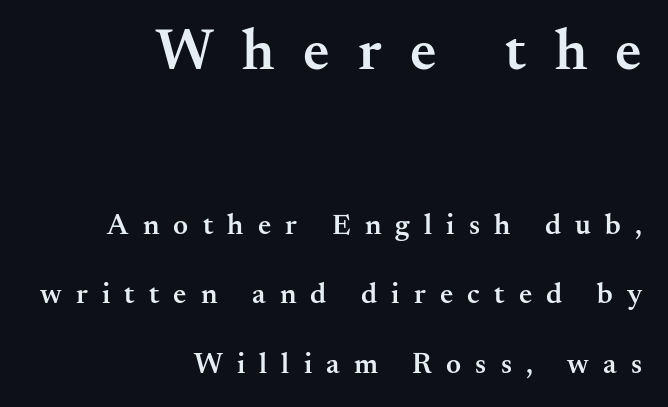
The image shows 58 px semibold serif type, upright; set right-aligned, loose line spacing (2.4x), unusually wide letter spacing (+0.49 em), not underlined; the first (top) block is 2.0x larger; medium stroke contrast and a small x-height.
